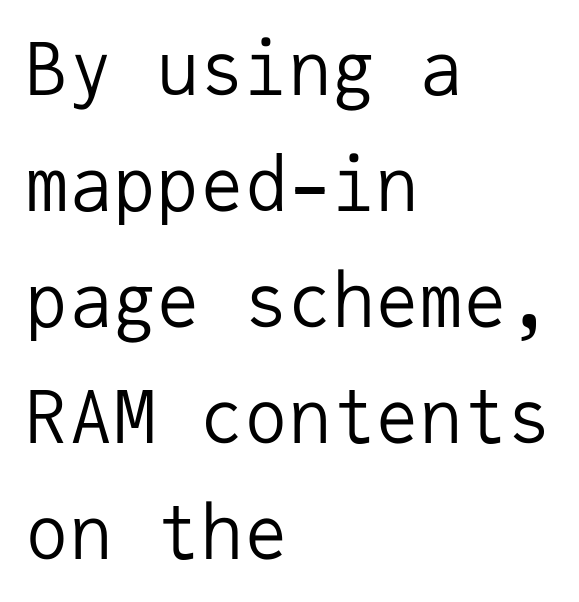
The image shows 73 px regular-weight sans-serif type, upright, monospaced; set left-aligned, normal line spacing (1.59x), normal letter spacing, not underlined; low stroke contrast and a medium x-height.
